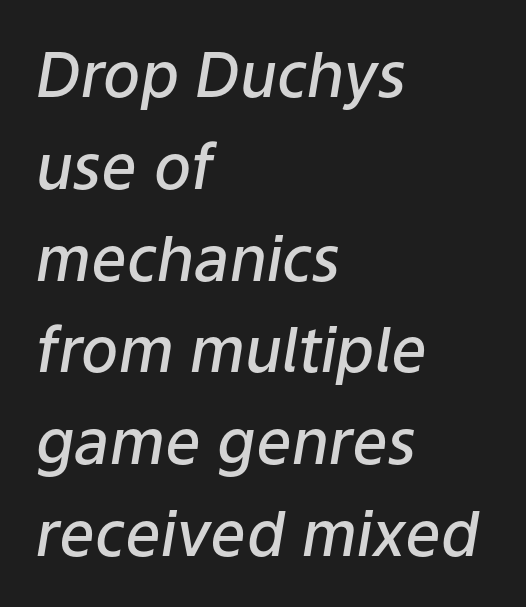
Q: Is the text bold? A: Semi-bold.
Q: Is the text italic (slanted)? A: Yes, it leans right by about 9 degrees.
Q: Is the text underlined? A: No.
Q: How is the paragraph aligned? A: Left-aligned.
Q: Is the spacing between letters normal or unusually wide? A: Normal.
Q: Is the spacing between lines tight, normal or loose? A: Normal.
Q: Width (condensed, normal, or wide)? A: Normal.
Q: Stroke contrast? A: Low.
Q: x-height? A: Medium.
Q: Monospaced? A: No.
